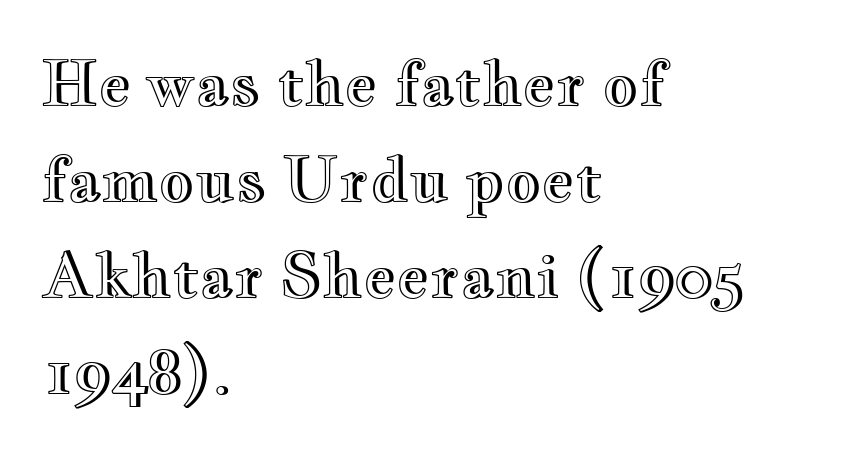
The image shows 62 px wide type, upright; set left-aligned, normal line spacing (1.55x), normal letter spacing, not underlined; a small x-height.
